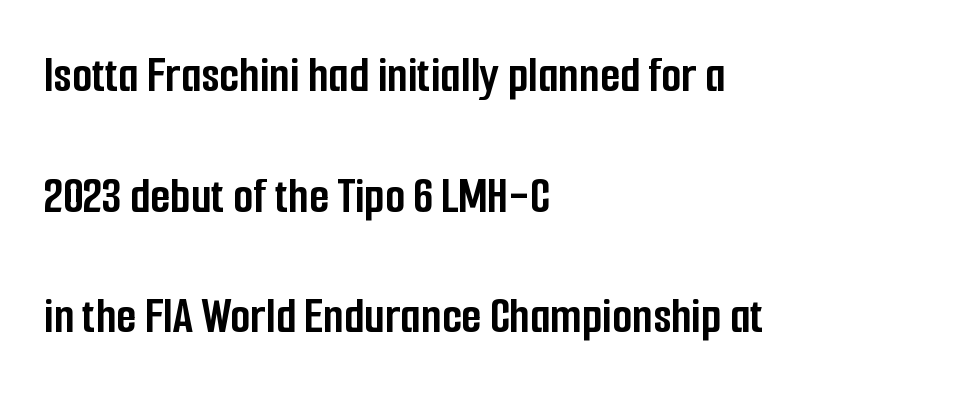
The image shows 52 px semibold, condensed sans-serif type, upright; set left-aligned, loose line spacing (2.32x), normal letter spacing, not underlined; low stroke contrast and a medium x-height.
